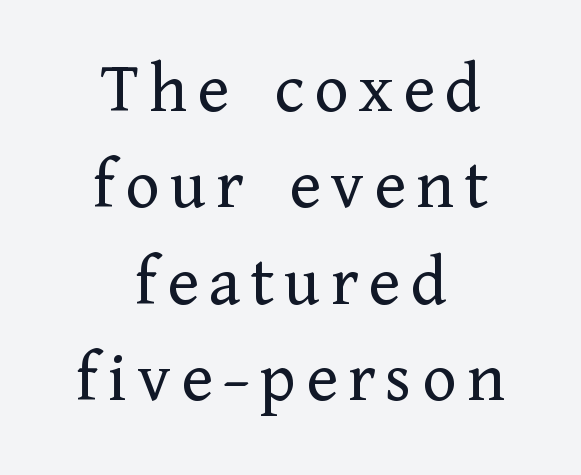
Each line is balanced around a shared central axis. Is the stroke heavy? The answer is a plain regular-or-lighter. Italic? Not at all — the glyphs are vertical. Note the varied advance widths — an 'i' is clearly narrower than an 'm'. The leading is moderate, giving the passage an even texture.
